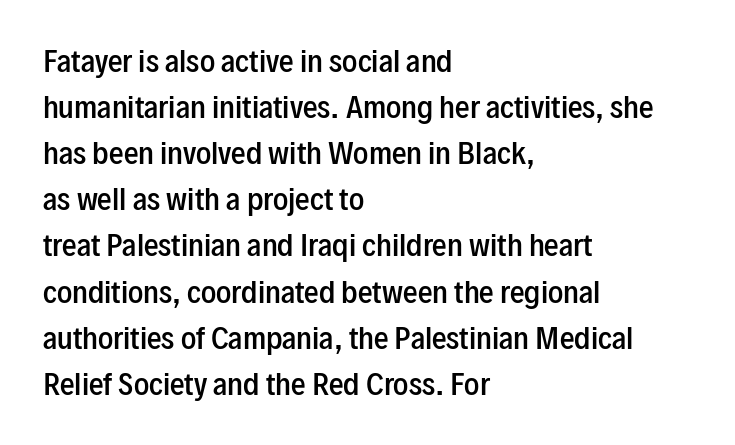
Q: Is the text bold? A: Semi-bold.
Q: Is the text italic (slanted)? A: No, it is upright.
Q: Is the typeface a serif or a sans-serif typeface? A: Sans-serif.
Q: Is the text underlined? A: No.
Q: How is the paragraph aligned? A: Left-aligned.
Q: Is the spacing between letters normal or unusually wide? A: Normal.
Q: Is the spacing between lines tight, normal or loose? A: Normal.
Q: Width (condensed, normal, or wide)? A: Condensed.
Q: Stroke contrast? A: Low.
Q: x-height? A: Medium.
Q: Monospaced? A: No.
